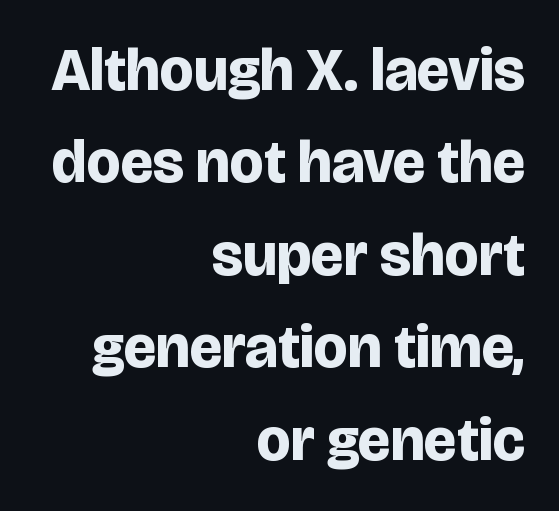
Tracking value appears to be zero — textbook default spacing. Typeset ragged left — the right edge is the straight one. The specimen reads as upright at a glance. Lines of text with bare space underneath. The strokes are fattened all the way to bold. If you measured baseline to baseline, you'd find a middling distance.
